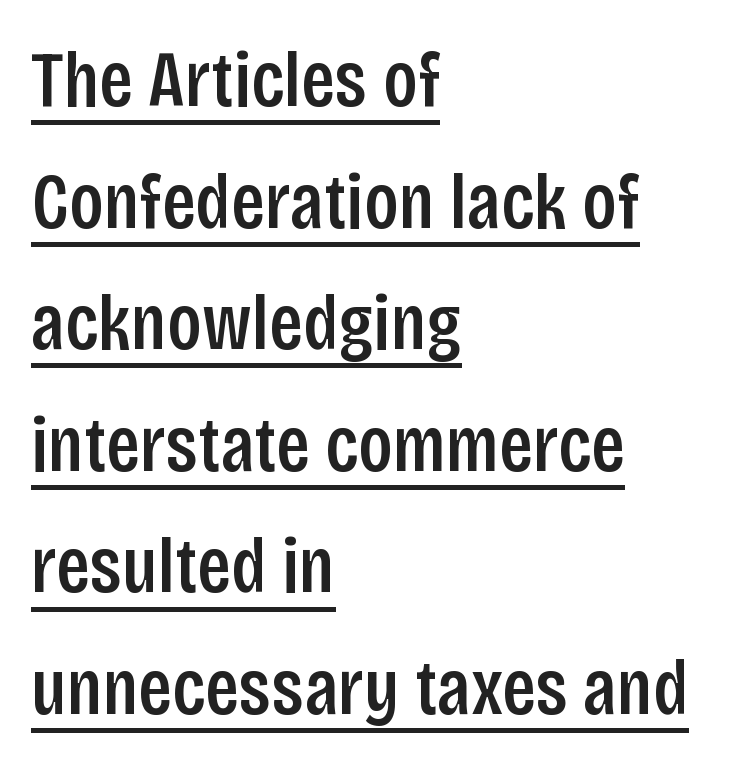
Q: Is the text bold? A: Semi-bold.
Q: Is the text italic (slanted)? A: No, it is upright.
Q: Is the typeface a serif or a sans-serif typeface? A: Sans-serif.
Q: Is the text underlined? A: Yes.
Q: How is the paragraph aligned? A: Left-aligned.
Q: Is the spacing between letters normal or unusually wide? A: Normal.
Q: Is the spacing between lines tight, normal or loose? A: Normal.
Q: Width (condensed, normal, or wide)? A: Condensed.
Q: Stroke contrast? A: Low.
Q: x-height? A: Large.
Q: Monospaced? A: No.
